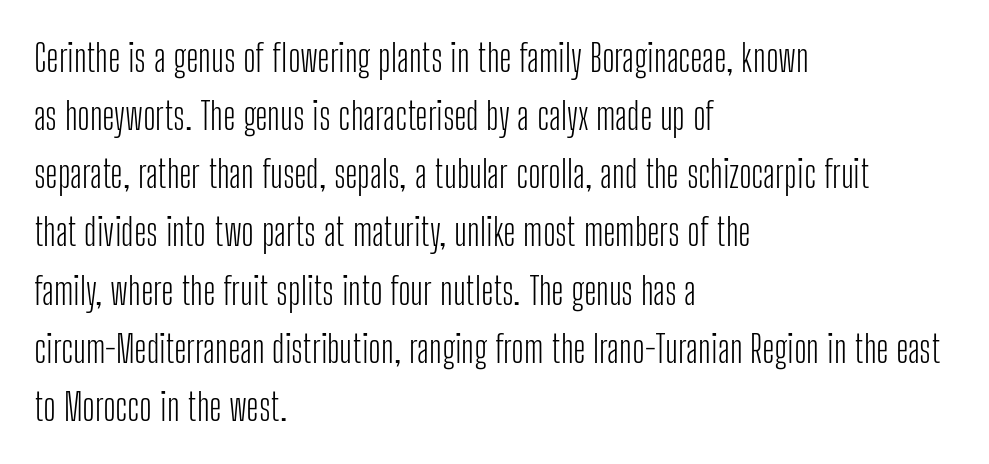
Q: Is the text bold? A: No.
Q: Is the text italic (slanted)? A: No, it is upright.
Q: Is the typeface a serif or a sans-serif typeface? A: Sans-serif.
Q: Is the text underlined? A: No.
Q: How is the paragraph aligned? A: Left-aligned.
Q: Is the spacing between letters normal or unusually wide? A: Normal.
Q: Is the spacing between lines tight, normal or loose? A: Normal.
Q: Width (condensed, normal, or wide)? A: Condensed.
Q: Stroke contrast? A: Low.
Q: x-height? A: Medium.
Q: Monospaced? A: No.
